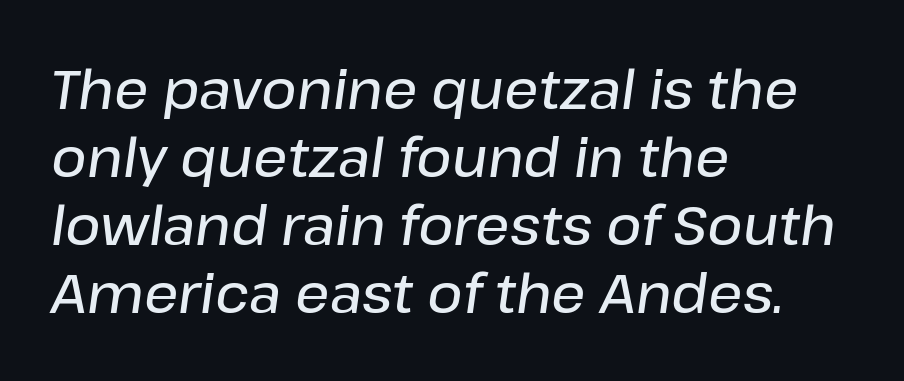
This sample uses plain, unmodified letter spacing. Each letter keeps its own natural width here, so spacing adapts to shape. The axis of the letterforms is tilted away from vertical. Quick note: interline space is typical. Unmarked baselines from the first word to the last.
